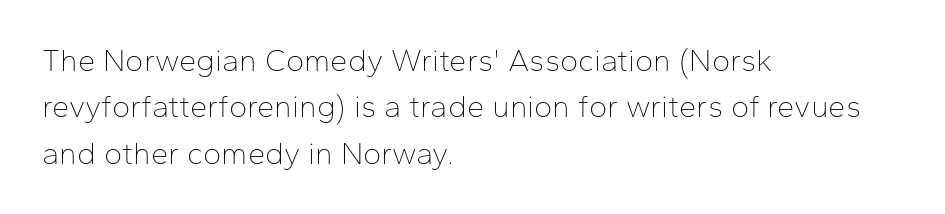
The image shows 31 px thin sans-serif type, upright; set left-aligned, normal line spacing (1.5x), normal letter spacing, not underlined; low stroke contrast and a medium x-height.
